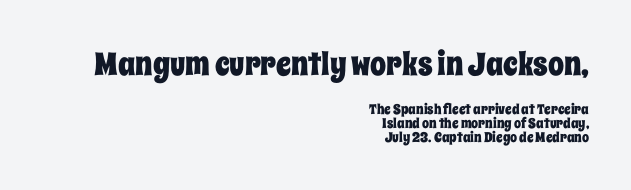
Q: Is the text italic (slanted)? A: No, it is upright.
Q: Is the text underlined? A: No.
Q: How is the paragraph aligned? A: Right-aligned.
Q: Is the spacing between letters normal or unusually wide? A: Normal.
Q: Is the spacing between lines tight, normal or loose? A: Tight.
Q: Which block of text is set in a larger size, the first (top) or the second (bottom)? A: The first (top) one.
Q: Width (condensed, normal, or wide)? A: Condensed.
Q: Stroke contrast? A: Low.
Q: x-height? A: Large.
Q: Monospaced? A: No.
